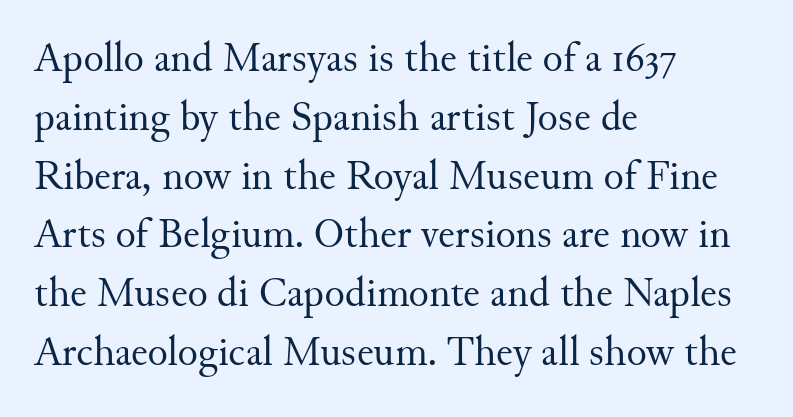
The image shows 42 px regular-weight serif type, upright; set left-aligned, normal line spacing (1.4x), normal letter spacing, not underlined; medium stroke contrast and a small x-height.
